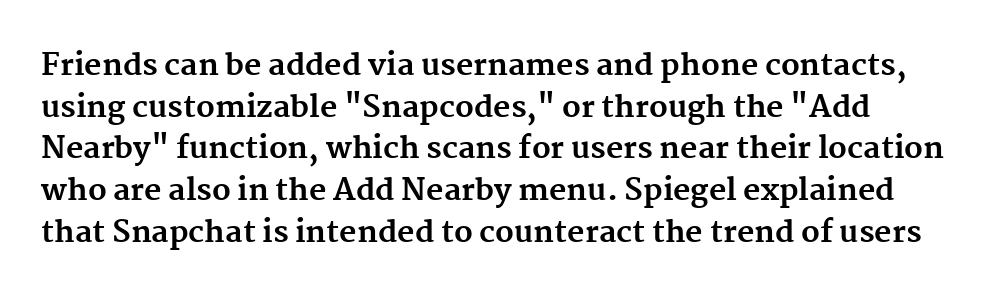
Q: Is the text bold? A: Yes.
Q: Is the text italic (slanted)? A: No, it is upright.
Q: Is the typeface a serif or a sans-serif typeface? A: Serif.
Q: Is the text underlined? A: No.
Q: Is the spacing between letters normal or unusually wide? A: Normal.
Q: Is the spacing between lines tight, normal or loose? A: Normal.
Q: Width (condensed, normal, or wide)? A: Normal.
Q: Stroke contrast? A: Medium.
Q: x-height? A: Medium.
Q: Monospaced? A: No.
